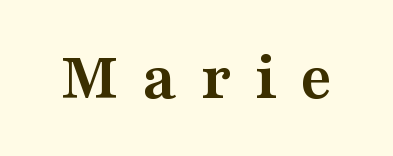
The image shows 69 px semibold, wide serif type, upright; set unusually wide letter spacing (+0.34 em), not underlined; medium stroke contrast and a medium x-height.
